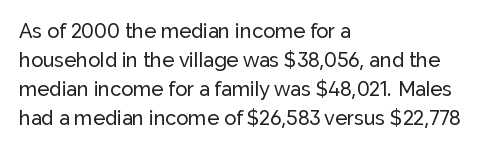
Q: Is the text italic (slanted)? A: No, it is upright.
Q: Is the text underlined? A: No.
Q: How is the paragraph aligned? A: Left-aligned.
Q: Is the spacing between letters normal or unusually wide? A: Normal.
Q: Is the spacing between lines tight, normal or loose? A: Normal.
